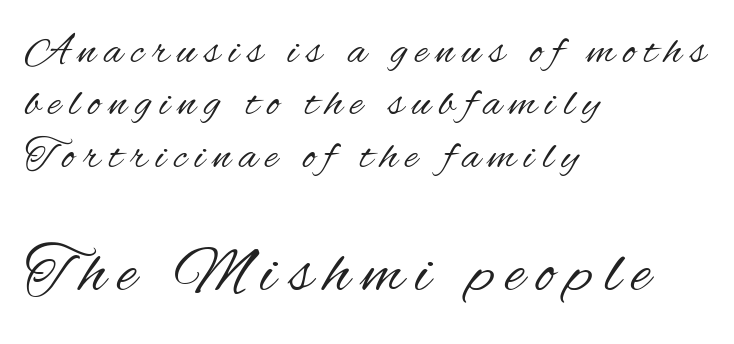
The face used here is a sans, in the tradition of grotesques and geometrics. The string is rendered with underlining switched off. Looks like regular typesetting: each glyph gets only the width it needs. Stems and bowls with no extra thickness — not bold.
